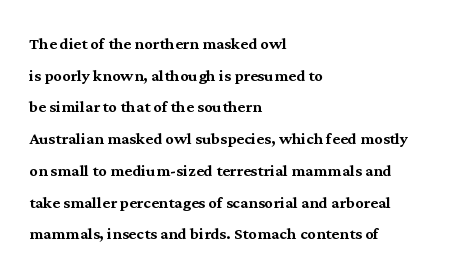
Has an underline been added? It has not. Do the letters lean? They stand straight. Notice how descenders clear the ascenders below comfortably — that's standard leading. The line texture is even and compact thanks to regular tracking.
